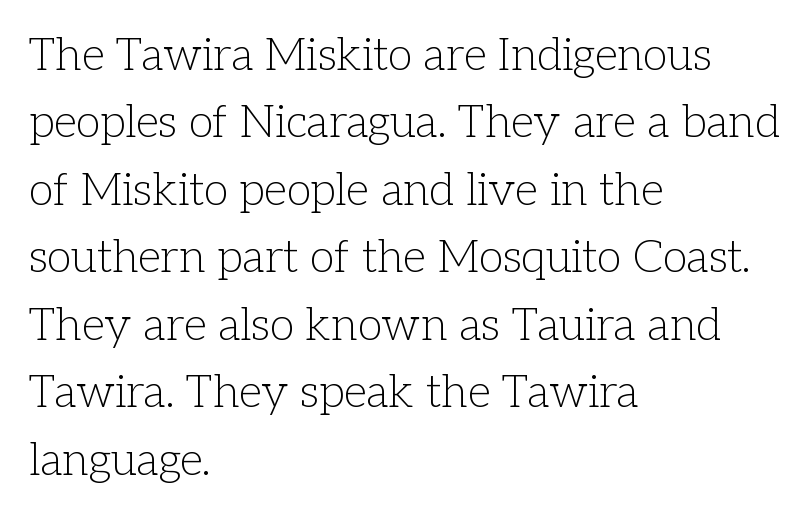
Q: Is the text bold? A: No.
Q: Is the text italic (slanted)? A: No, it is upright.
Q: Is the typeface a serif or a sans-serif typeface? A: Serif.
Q: Is the text underlined? A: No.
Q: How is the paragraph aligned? A: Left-aligned.
Q: Is the spacing between letters normal or unusually wide? A: Normal.
Q: Is the spacing between lines tight, normal or loose? A: Normal.
Q: Width (condensed, normal, or wide)? A: Normal.
Q: Stroke contrast? A: Low.
Q: x-height? A: Medium.
Q: Monospaced? A: No.
